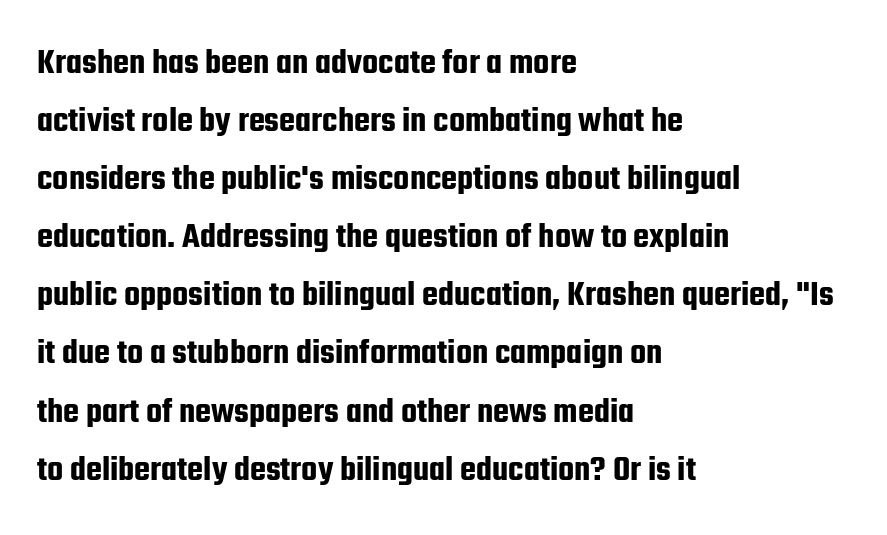
{"serif": "no", "italic": "no", "width": "condensed", "stroke_contrast": "low", "x_height": "medium", "monospaced": "no", "underline": "no", "align": "left", "line_spacing": "normal", "line_spacing_ratio": 1.57, "letter_spacing": "normal", "letter_spacing_em": 0.0, "glyph_px": 37}
